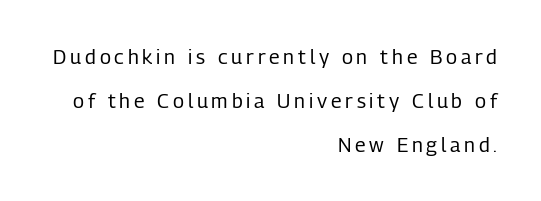
The axis of the letterforms is exactly vertical. This rendering uses right alignment, leaving the left contour irregular. One glance says open: line gaps are wider than usual. Words float on clear page, feet unadorned. Weight: in the light-to-regular range.
